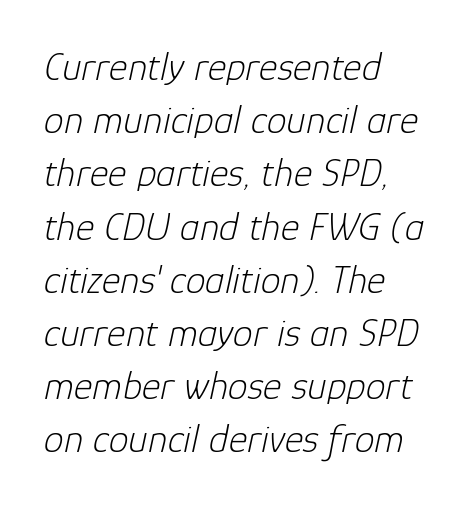
Q: Is the text bold? A: No.
Q: Is the text italic (slanted)? A: Yes, it leans right by about 12 degrees.
Q: Is the text underlined? A: No.
Q: How is the paragraph aligned? A: Left-aligned.
Q: Is the spacing between letters normal or unusually wide? A: Normal.
Q: Is the spacing between lines tight, normal or loose? A: Normal.
Q: Width (condensed, normal, or wide)? A: Normal.
Q: Stroke contrast? A: Low.
Q: x-height? A: Medium.
Q: Monospaced? A: No.
